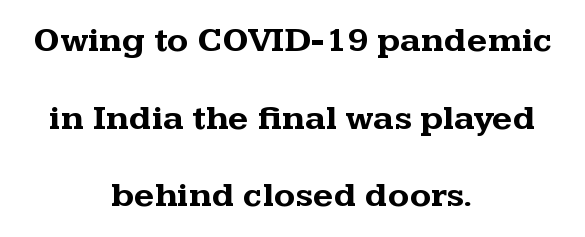
The image shows 35 px bold, wide serif type, upright; set centered, loose line spacing (2.22x), normal letter spacing, not underlined; medium stroke contrast and a medium x-height.
